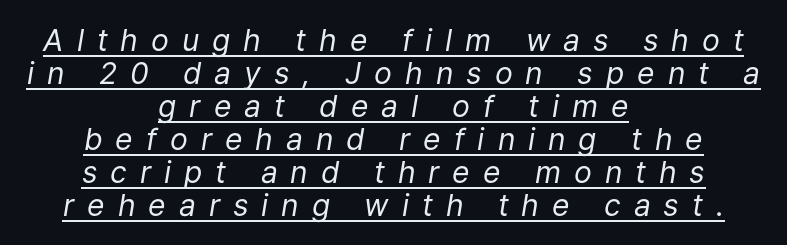
{"italic": "yes", "lean": "right", "slant_degrees": 9, "bold": "no", "weight": "regular", "width": "normal", "stroke_contrast": "low", "x_height": "medium", "monospaced": "no", "underline": "yes", "align": "center", "line_spacing": "tight", "line_spacing_ratio": 1.1, "letter_spacing": "wide", "letter_spacing_em": 0.43, "glyph_px": 30}
